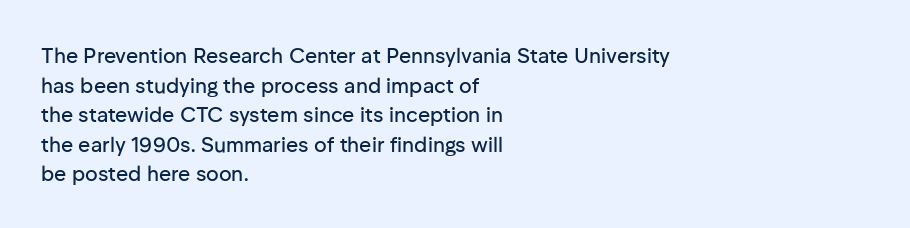
{"italic": "no", "underline": "no", "align": "left", "line_spacing": "normal", "line_spacing_ratio": 1.41, "letter_spacing": "normal", "letter_spacing_em": 0.0, "glyph_px": 21}
